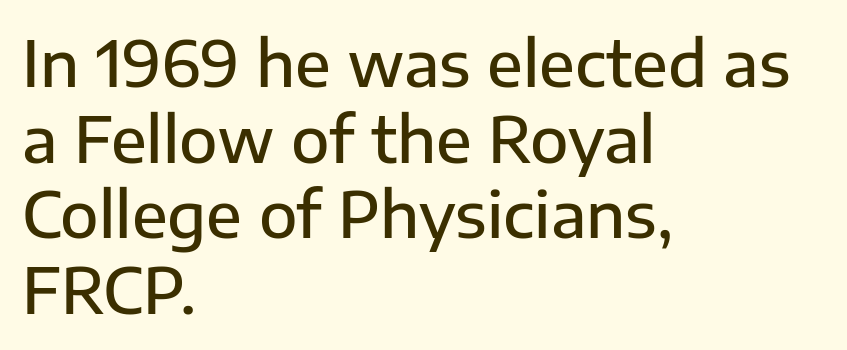
Q: Is the text bold? A: Semi-bold.
Q: Is the text italic (slanted)? A: No, it is upright.
Q: Is the typeface a serif or a sans-serif typeface? A: Sans-serif.
Q: Is the text underlined? A: No.
Q: How is the paragraph aligned? A: Left-aligned.
Q: Is the spacing between letters normal or unusually wide? A: Normal.
Q: Width (condensed, normal, or wide)? A: Normal.
Q: Stroke contrast? A: Low.
Q: x-height? A: Medium.
Q: Monospaced? A: No.
